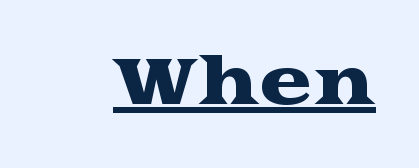
Q: Is the text italic (slanted)? A: No, it is upright.
Q: Is the typeface a serif or a sans-serif typeface? A: Serif.
Q: Is the text underlined? A: Yes.
Q: Is the spacing between letters normal or unusually wide? A: Normal.
Q: Width (condensed, normal, or wide)? A: Wide.
Q: Stroke contrast? A: Medium.
Q: x-height? A: Medium.
Q: Monospaced? A: No.
